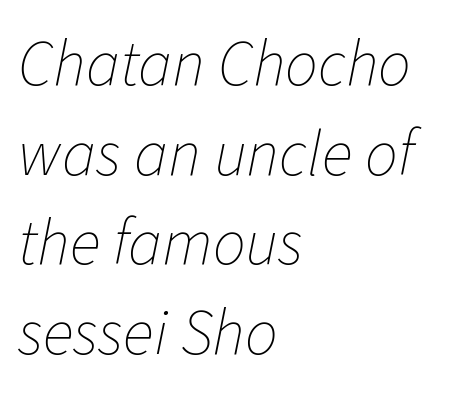
The image shows 65 px thin type, italic (leaning right); set left-aligned, normal line spacing (1.38x), normal letter spacing, not underlined; low stroke contrast and a medium x-height.
